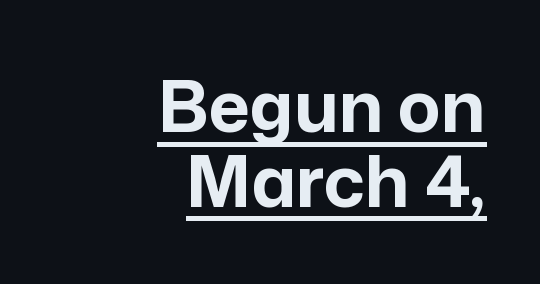
Q: Is the text bold? A: Yes.
Q: Is the text italic (slanted)? A: No, it is upright.
Q: Is the typeface a serif or a sans-serif typeface? A: Sans-serif.
Q: Is the text underlined? A: Yes.
Q: How is the paragraph aligned? A: Right-aligned.
Q: Is the spacing between letters normal or unusually wide? A: Normal.
Q: Is the spacing between lines tight, normal or loose? A: Tight.
Q: Width (condensed, normal, or wide)? A: Normal.
Q: Stroke contrast? A: Low.
Q: x-height? A: Medium.
Q: Monospaced? A: No.
